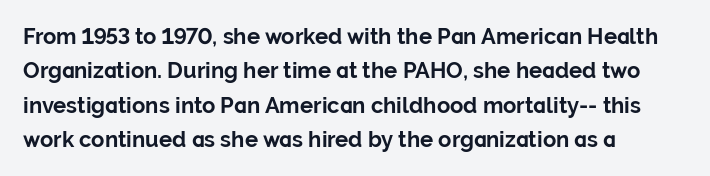
Q: Is the text bold? A: Yes.
Q: Is the text italic (slanted)? A: No, it is upright.
Q: Is the text underlined? A: No.
Q: How is the paragraph aligned? A: Left-aligned.
Q: Is the spacing between letters normal or unusually wide? A: Normal.
Q: Is the spacing between lines tight, normal or loose? A: Normal.
